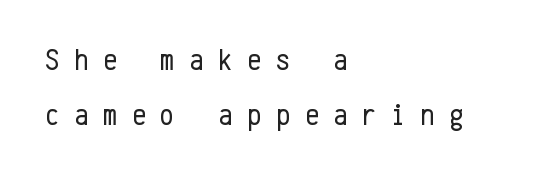
{"serif": "no", "italic": "no", "bold": "no", "weight": "regular", "width": "condensed", "stroke_contrast": "low", "x_height": "medium", "monospaced": "yes", "underline": "no", "align": "left", "line_spacing_ratio": 1.76, "letter_spacing": "wide", "letter_spacing_em": 0.48, "glyph_px": 31}
